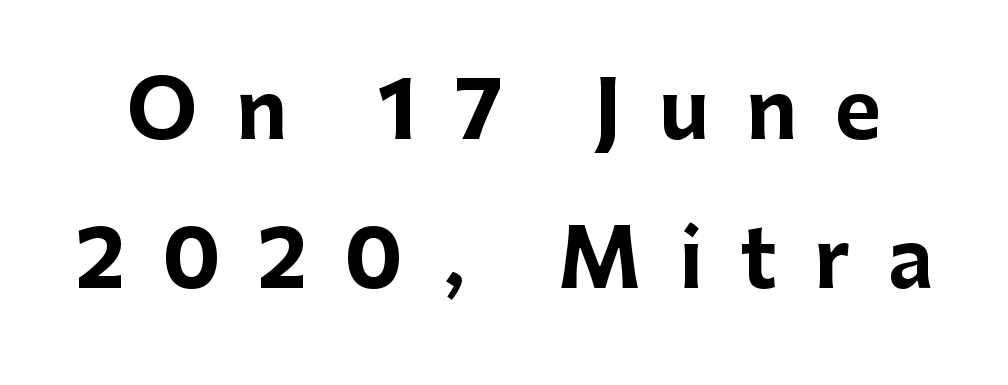
The image shows 79 px bold sans-serif type, upright; set line spacing 1.89x, unusually wide letter spacing (+0.47 em), not underlined; low stroke contrast and a medium x-height.
